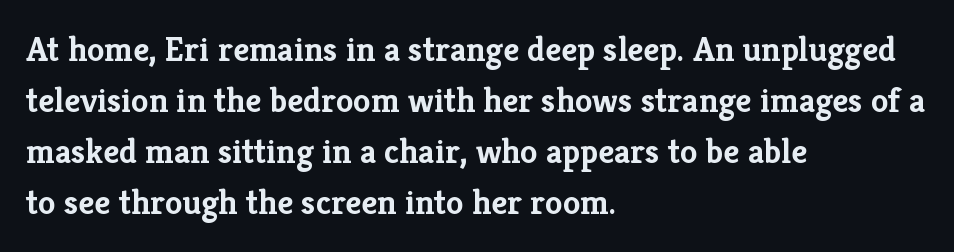
The image shows 35 px semibold serif type, upright; set left-aligned, normal line spacing (1.46x), normal letter spacing, not underlined; low stroke contrast and a medium x-height.
